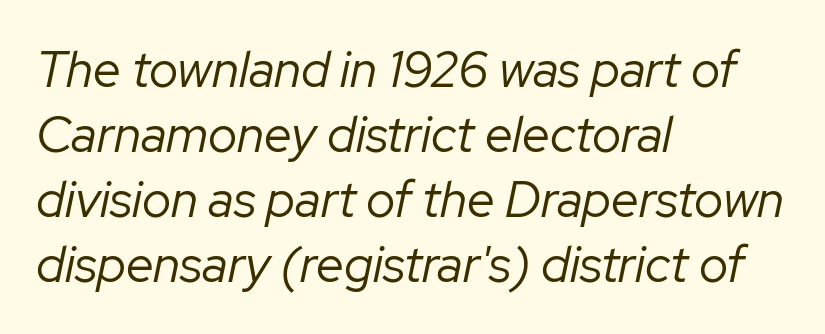
A normal amount of white space separates one row of letters from the next. Only glyphs here, with clear space below each row. You can tell it's italic because the verticals aren't actually vertical. Weight class: somewhere from thin through regular. The horizontal fit of the characters is conventional and even.
